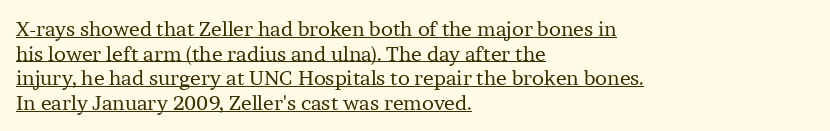
Q: Is the text bold? A: No.
Q: Is the text italic (slanted)? A: No, it is upright.
Q: Is the text underlined? A: Yes.
Q: How is the paragraph aligned? A: Left-aligned.
Q: Is the spacing between letters normal or unusually wide? A: Normal.
